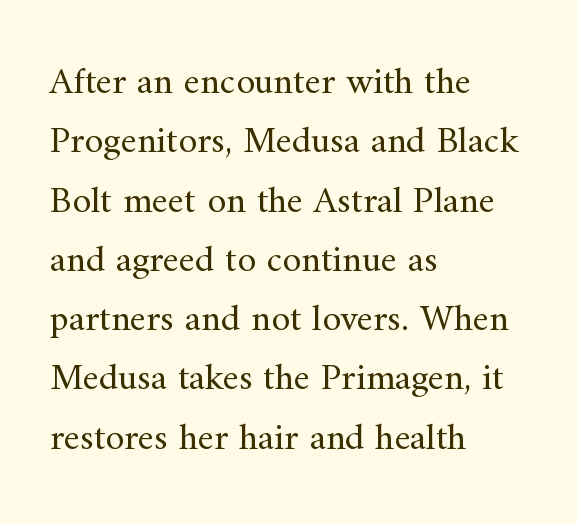
What's the leading like? Ordinary, nothing unusual. This is roman type, the default non-slanted kind. Honestly, there is no underline to notice here at all. This sample uses a serif face.
